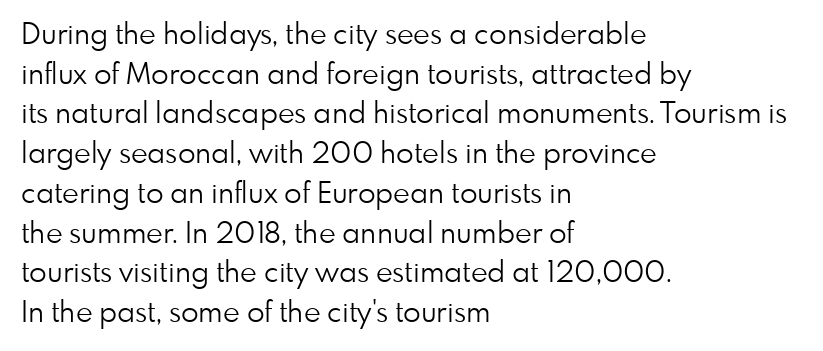
Vertically, the passage feels balanced, rows spaced as you'd expect. Tracking here is standard; glyphs follow each other at the usual distance. The zone under the glyphs is completely vacant. The passage shown is typed in a proportional face where columns would drift. This is roman type, the default non-slanted kind.
